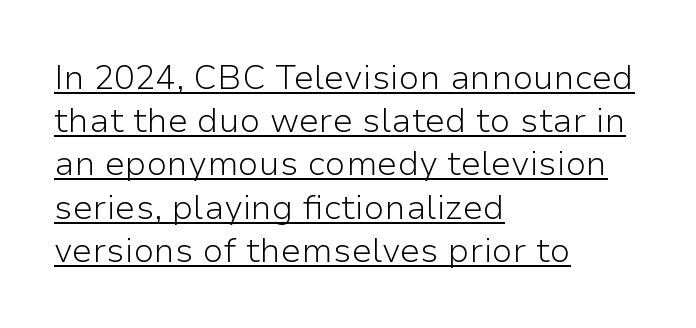
The image shows 34 px light sans-serif type, upright; set left-aligned, normal line spacing (1.27x), normal letter spacing, underlined; low stroke contrast and a medium x-height.
